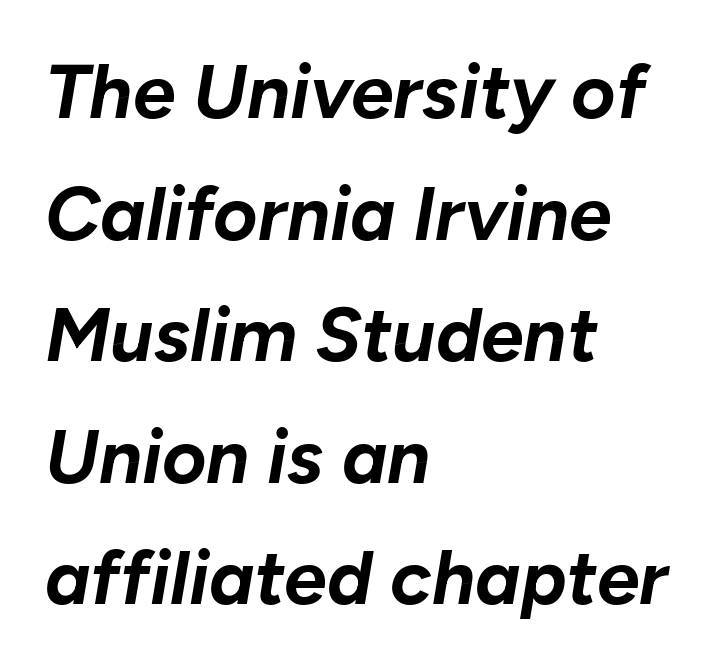
Q: Is the text bold? A: Yes.
Q: Is the text italic (slanted)? A: Yes, it leans right by about 10 degrees.
Q: Is the text underlined? A: No.
Q: How is the paragraph aligned? A: Left-aligned.
Q: Is the spacing between letters normal or unusually wide? A: Normal.
Q: Is the spacing between lines tight, normal or loose? A: Normal.
Q: Width (condensed, normal, or wide)? A: Normal.
Q: Stroke contrast? A: Low.
Q: x-height? A: Medium.
Q: Monospaced? A: No.
